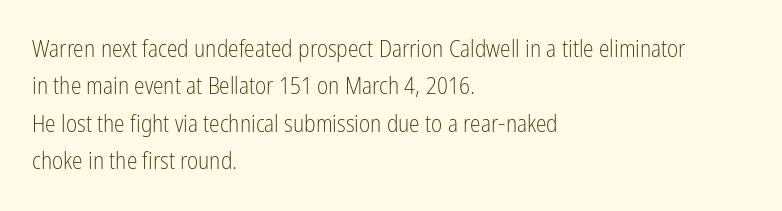
The image shows 24 px text type, upright; set left-aligned, normal line spacing (1.56x), normal letter spacing, not underlined.
